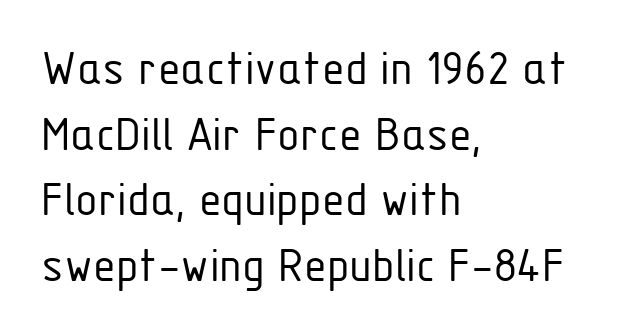
Q: Is the text bold? A: No.
Q: Is the text italic (slanted)? A: No, it is upright.
Q: Is the typeface a serif or a sans-serif typeface? A: Sans-serif.
Q: Is the text underlined? A: No.
Q: How is the paragraph aligned? A: Left-aligned.
Q: Is the spacing between letters normal or unusually wide? A: Normal.
Q: Is the spacing between lines tight, normal or loose? A: Normal.
Q: Width (condensed, normal, or wide)? A: Condensed.
Q: Stroke contrast? A: Low.
Q: x-height? A: Medium.
Q: Monospaced? A: No.
